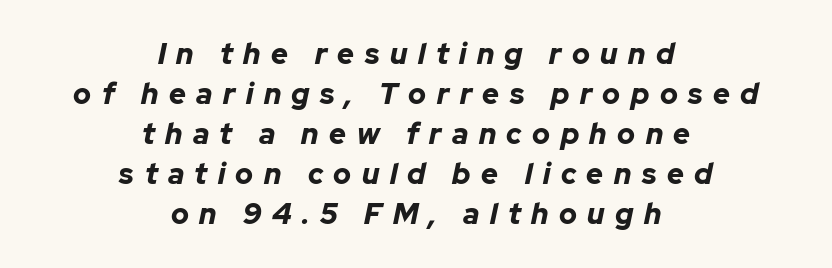
{"italic": "yes", "lean": "right", "slant_degrees": 12, "bold": "yes", "weight": "bold", "width": "normal", "stroke_contrast": "low", "x_height": "medium", "monospaced": "no", "underline": "no", "align": "center", "line_spacing": "normal", "line_spacing_ratio": 1.38, "letter_spacing": "wide", "letter_spacing_em": 0.36, "glyph_px": 29}
